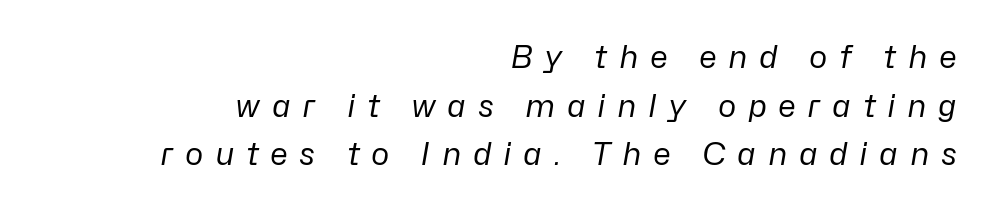
A typesetter would call this heavily tracked-out type. Line ends are locked; line starts wander. The passage shown is not underscored anywhere. The letters advance in unequal steps, a hallmark of proportional type. The passage shown stacks its lines at a standard gap.
